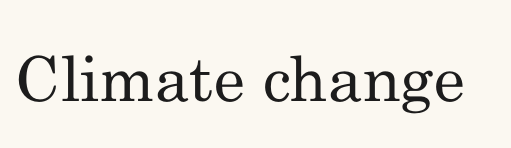
Q: Is the text bold? A: No.
Q: Is the text italic (slanted)? A: No, it is upright.
Q: Is the typeface a serif or a sans-serif typeface? A: Serif.
Q: Is the text underlined? A: No.
Q: Is the spacing between letters normal or unusually wide? A: Normal.
Q: Width (condensed, normal, or wide)? A: Normal.
Q: Stroke contrast? A: Medium.
Q: x-height? A: Small.
Q: Monospaced? A: No.
